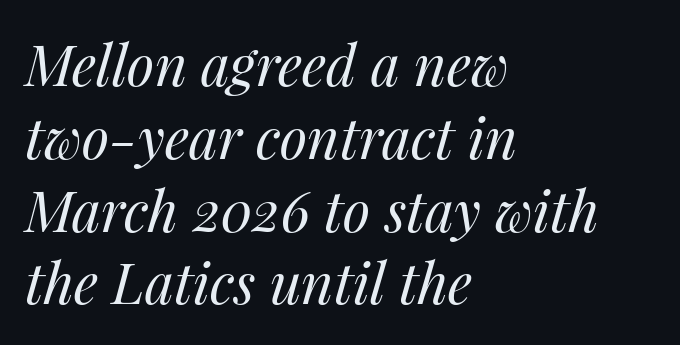
The image shows 56 px regular-weight type, italic (leaning right); set left-aligned, normal line spacing (1.3x), normal letter spacing, not underlined; medium stroke contrast and a medium x-height.
